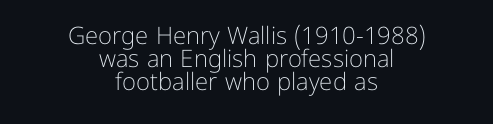
The gaps between neighbouring characters are ordinary and unremarkable. Italic? Not at all — the glyphs are vertical. Clear beneath every line of the passage. This rendering uses center alignment, leaving both contours irregular but symmetric. Closely set lines give the paragraph a compact silhouette. Nothing heavy about these letters — not bold at all.
